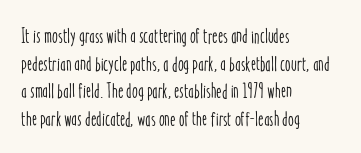
Line starts are locked; line ends wander. Leading matches the norm, producing a regular column. Characters remain perfectly vertical along every line. The area under the type is left untouched. Caption: standard tracking, unaltered.
